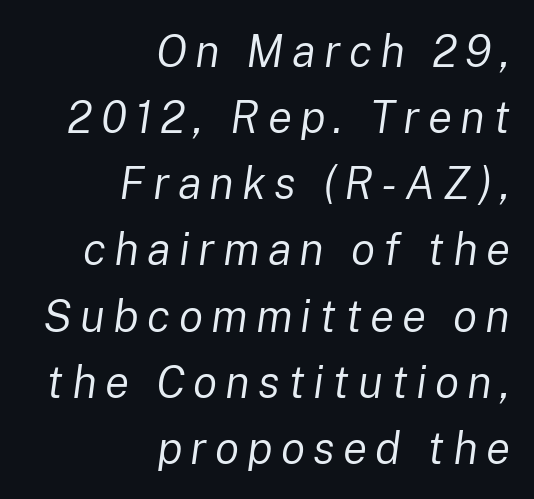
The image shows 45 px regular-weight type, italic (leaning right); set right-aligned, normal line spacing (1.47x), not underlined; low stroke contrast and a medium x-height.
